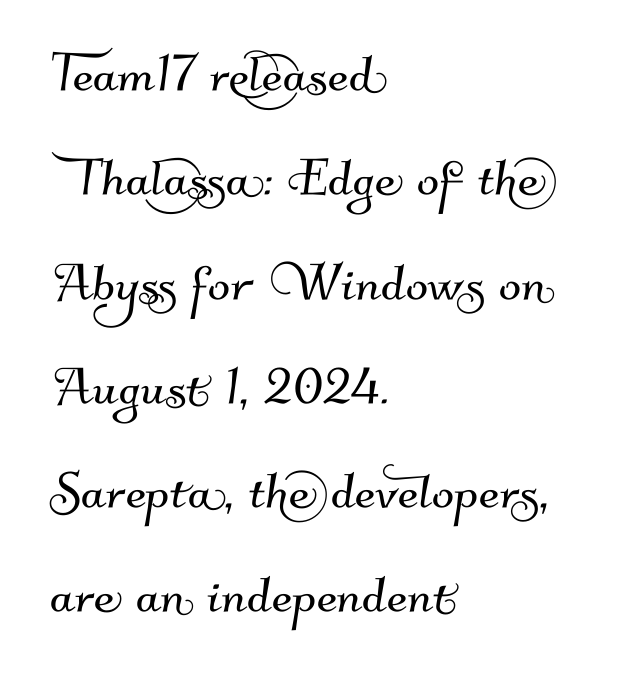
The image shows 66 px sans-serif type; set left-aligned, normal line spacing (1.58x), normal letter spacing, not underlined; medium stroke contrast and a small x-height.
